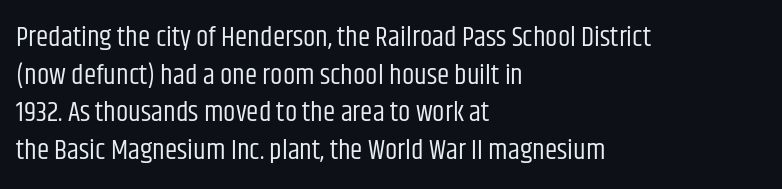
The image shows 28 px regular-weight, condensed sans-serif type, upright; set left-aligned, normal line spacing (1.34x), normal letter spacing, not underlined; low stroke contrast and a large x-height.
